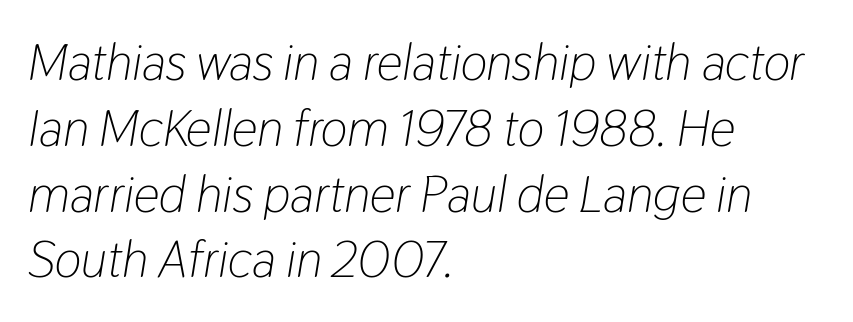
An italicized treatment has been applied to the whole sample. Here the designer chose a conventional face with non-uniform glyph widths. Glance below the letters and you will spot only blank space. Every row of glyphs begins at an identical x-position on the left.
